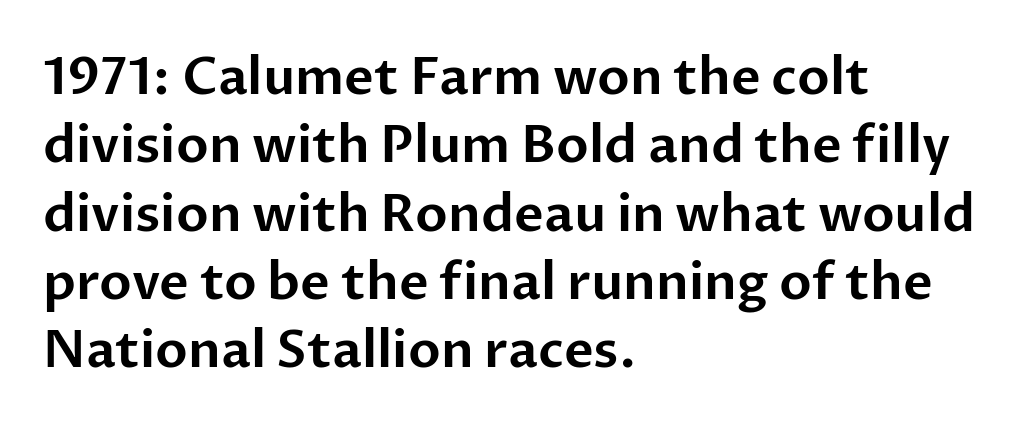
{"serif": "no", "italic": "no", "width": "normal", "stroke_contrast": "low", "x_height": "medium", "monospaced": "no", "underline": "no", "align": "left", "line_spacing": "normal", "line_spacing_ratio": 1.34, "letter_spacing": "normal", "letter_spacing_em": 0.0, "glyph_px": 51}
